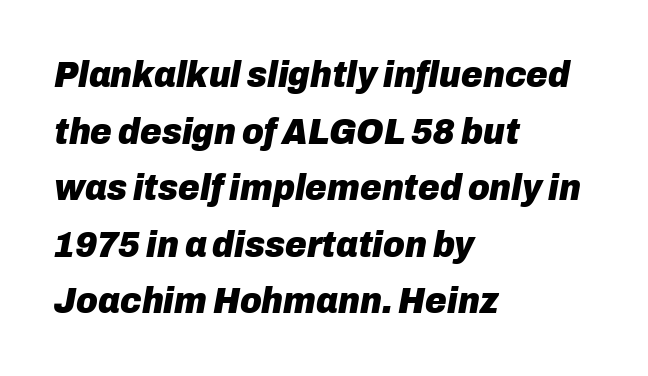
Q: Is the text bold? A: Yes.
Q: Is the text italic (slanted)? A: Yes, it leans right by about 10 degrees.
Q: Is the text underlined? A: No.
Q: How is the paragraph aligned? A: Left-aligned.
Q: Is the spacing between letters normal or unusually wide? A: Normal.
Q: Is the spacing between lines tight, normal or loose? A: Normal.
Q: Width (condensed, normal, or wide)? A: Normal.
Q: Stroke contrast? A: Low.
Q: x-height? A: Medium.
Q: Monospaced? A: No.
